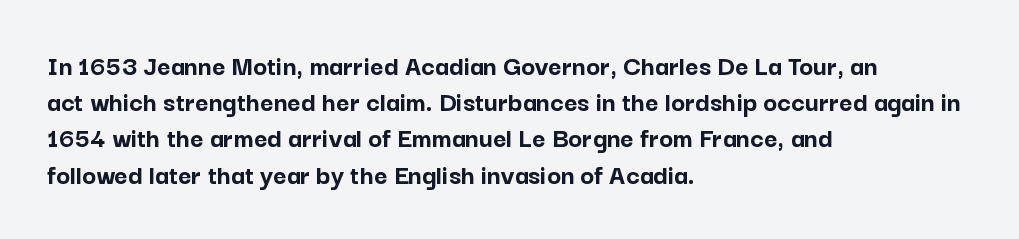
The image shows 29 px semibold sans-serif type, upright; set left-aligned, normal line spacing (1.25x), normal letter spacing, not underlined; low stroke contrast and a medium x-height.
